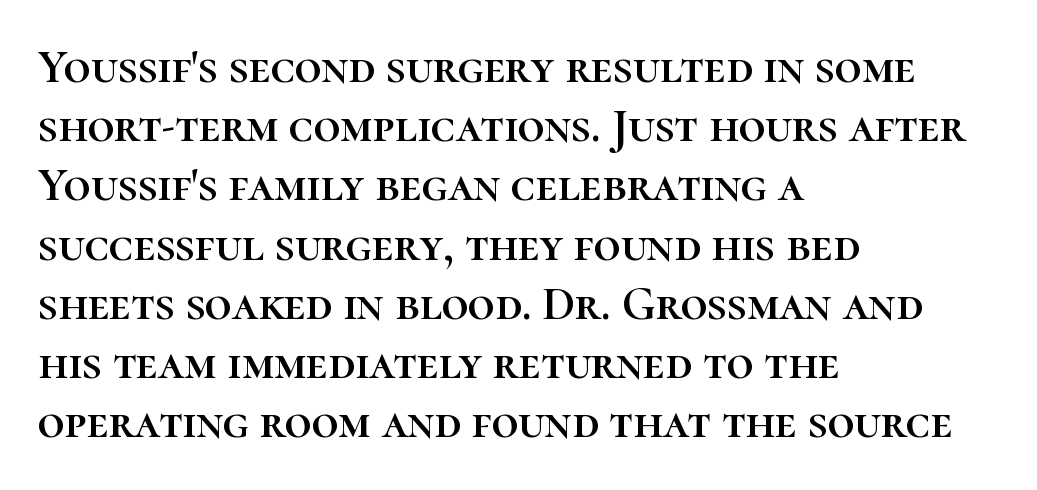
{"italic": "no", "width": "normal", "stroke_contrast": "high", "x_height": "medium", "monospaced": "no", "underline": "no", "align": "left", "line_spacing": "normal", "line_spacing_ratio": 1.26, "letter_spacing": "normal", "letter_spacing_em": 0.0, "glyph_px": 47}
